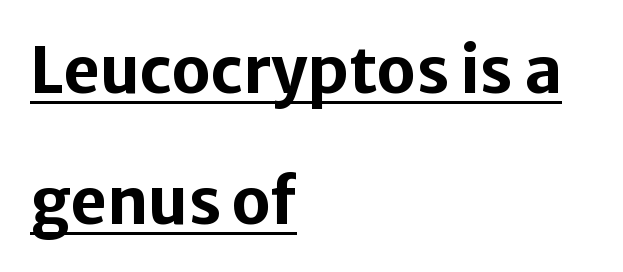
The image shows 64 px bold sans-serif type, upright; set left-aligned, loose line spacing (2.04x), normal letter spacing, underlined; low stroke contrast and a medium x-height.
